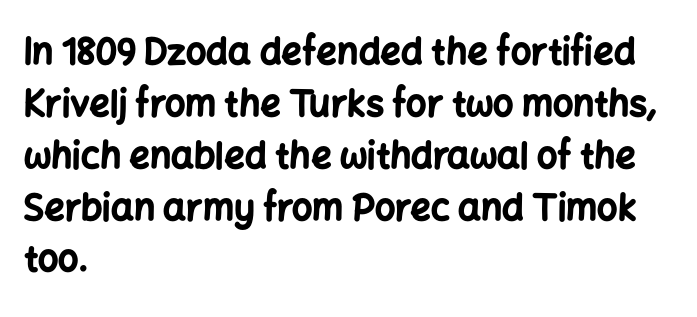
{"serif": "no", "italic": "no", "bold": "yes", "weight": "bold", "width": "normal", "stroke_contrast": "low", "x_height": "medium", "monospaced": "no", "underline": "no", "align": "left", "line_spacing": "normal", "line_spacing_ratio": 1.44, "letter_spacing": "normal", "letter_spacing_em": 0.0, "glyph_px": 36}
